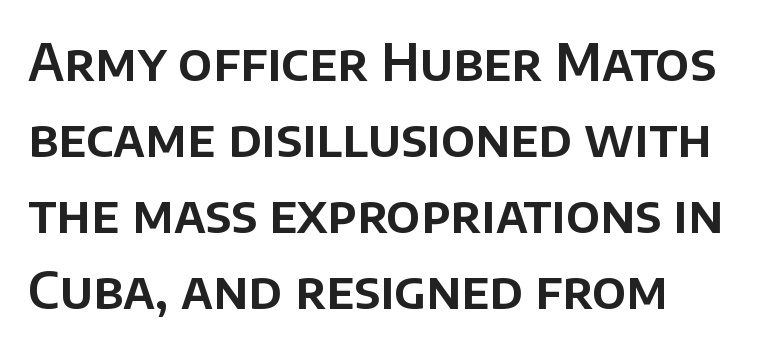
{"serif": "no", "italic": "no", "width": "normal", "stroke_contrast": "low", "x_height": "large", "monospaced": "no", "underline": "no", "line_spacing": "normal", "line_spacing_ratio": 1.49, "letter_spacing": "normal", "letter_spacing_em": 0.0, "glyph_px": 51}
